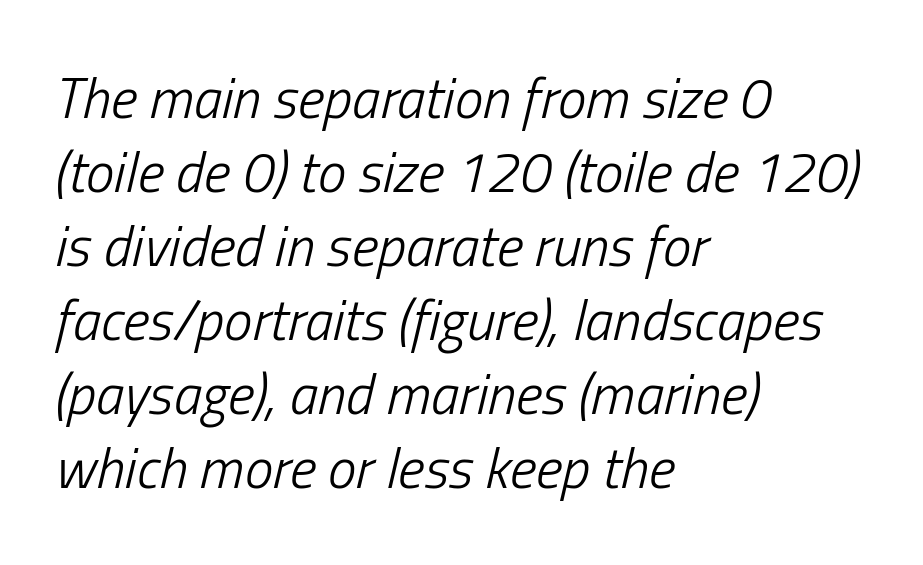
The image shows 57 px light, condensed type, italic (leaning right); set left-aligned, normal line spacing (1.3x), normal letter spacing, not underlined; low stroke contrast and a medium x-height.
